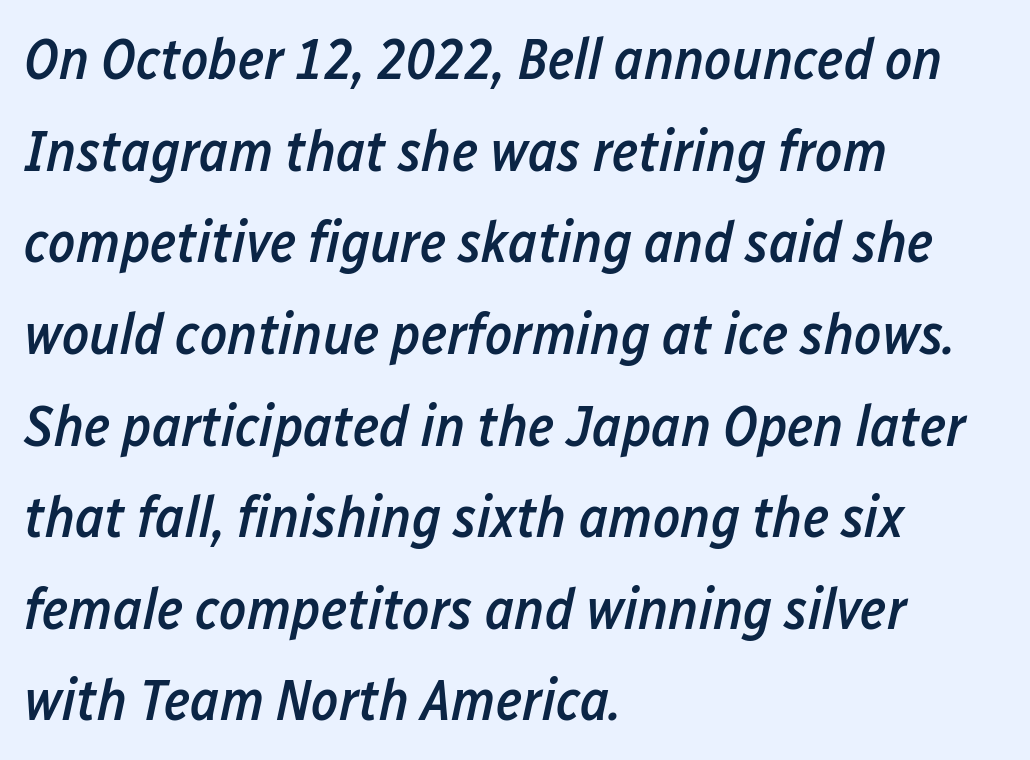
The image shows 58 px semibold, condensed type, italic (leaning right); set left-aligned, normal line spacing (1.58x), normal letter spacing, not underlined; low stroke contrast and a medium x-height.
